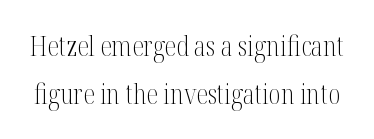
Caption: face not bold, strokes unweighted. Look at the tracking — it's just the regular setting, nothing added. Rendered with straight, roman letterforms. A clean baseline with only descenders dipping below it.
